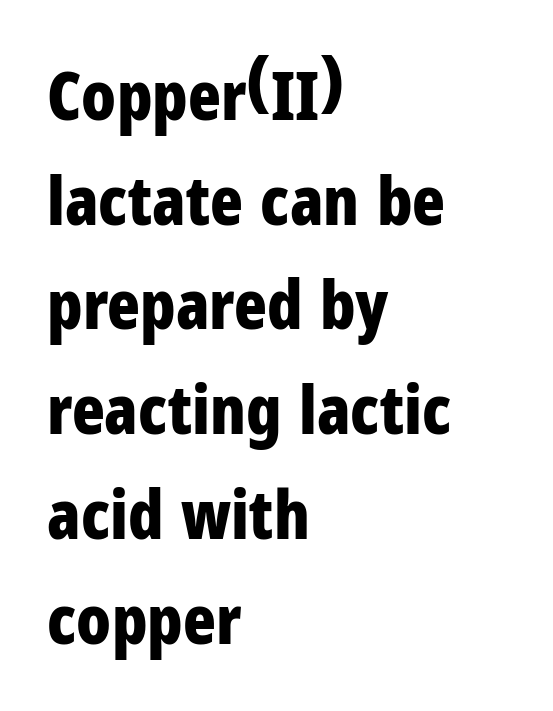
Q: Is the text bold? A: Yes.
Q: Is the text italic (slanted)? A: No, it is upright.
Q: Is the typeface a serif or a sans-serif typeface? A: Sans-serif.
Q: Is the text underlined? A: No.
Q: How is the paragraph aligned? A: Left-aligned.
Q: Is the spacing between letters normal or unusually wide? A: Normal.
Q: Is the spacing between lines tight, normal or loose? A: Normal.
Q: Width (condensed, normal, or wide)? A: Condensed.
Q: Stroke contrast? A: Low.
Q: x-height? A: Medium.
Q: Monospaced? A: No.
